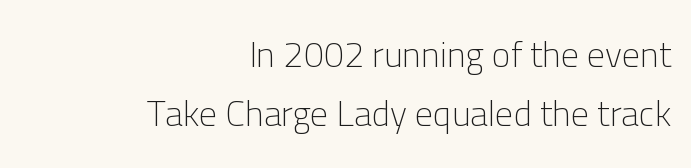
Q: Is the text bold? A: No.
Q: Is the text italic (slanted)? A: No, it is upright.
Q: Is the typeface a serif or a sans-serif typeface? A: Sans-serif.
Q: Is the text underlined? A: No.
Q: How is the paragraph aligned? A: Right-aligned.
Q: Is the spacing between letters normal or unusually wide? A: Normal.
Q: Is the spacing between lines tight, normal or loose? A: Normal.
Q: Width (condensed, normal, or wide)? A: Normal.
Q: Stroke contrast? A: Low.
Q: x-height? A: Medium.
Q: Monospaced? A: No.
